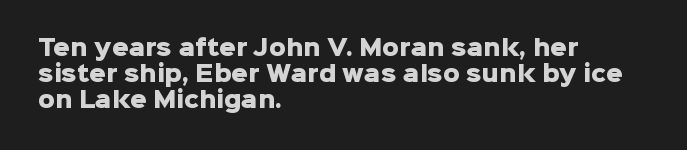
The image shows 21 px bold type, upright; set left-aligned, line spacing 1.23x, normal letter spacing, not underlined.
